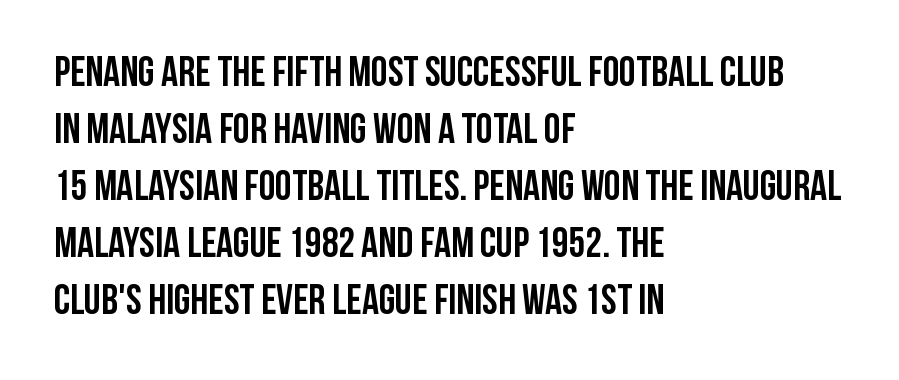
{"serif": "no", "italic": "no", "bold": "yes", "weight": "semibold", "width": "condensed", "stroke_contrast": "low", "x_height": "large", "monospaced": "no", "underline": "no", "align": "left", "line_spacing": "normal", "line_spacing_ratio": 1.36, "letter_spacing": "normal", "letter_spacing_em": 0.0, "glyph_px": 42}
